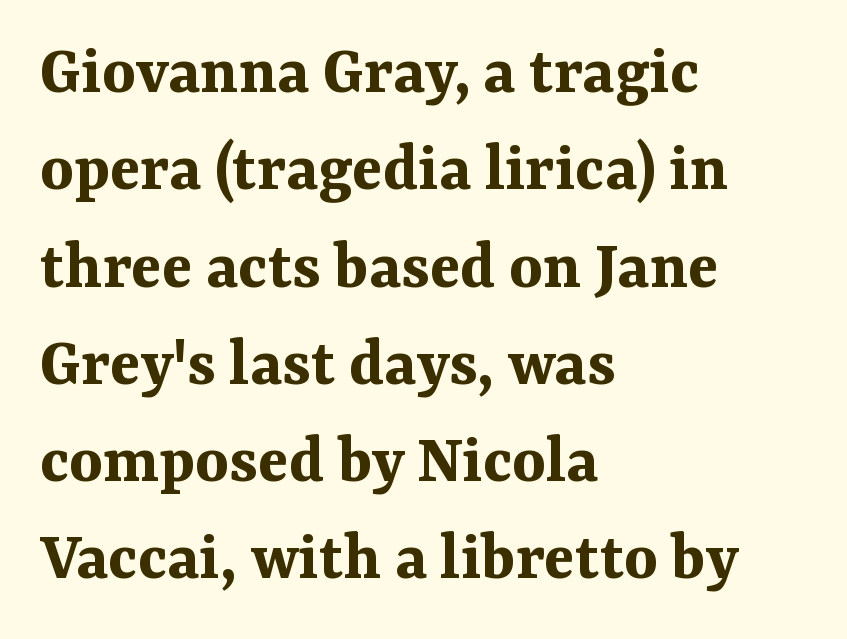
Posture: straight, roman, zero tilt. The designer went with a serif here, giving each stem small feet. Underlining? Definitely not there. Notice how thick the strokes are: this is what a full bold looks like. The face used here is proportionally spaced, like ordinary book or web type.
